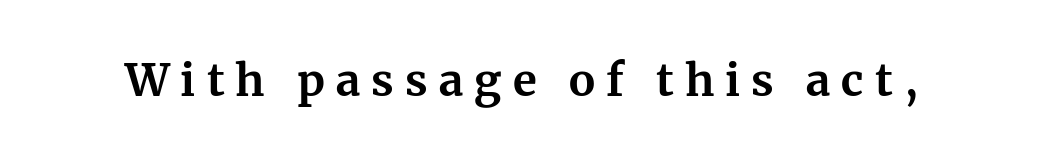
{"serif": "yes", "italic": "no", "bold": "yes", "weight": "bold", "width": "normal", "stroke_contrast": "medium", "x_height": "medium", "monospaced": "no", "underline": "no", "letter_spacing": "wide", "letter_spacing_em": 0.25, "glyph_px": 44}
